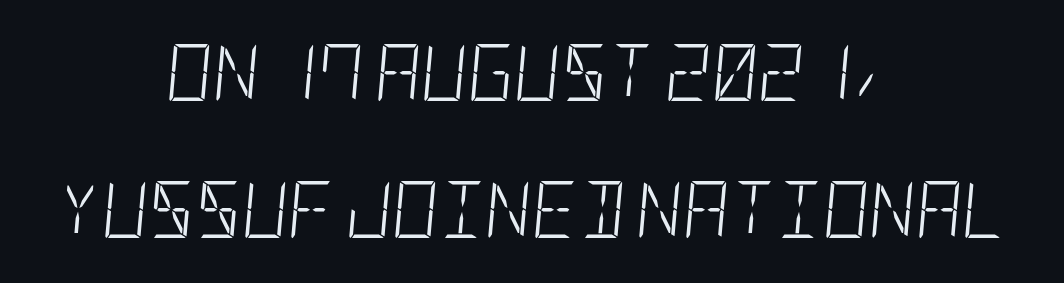
{"italic": "yes", "lean": "right", "slant_degrees": 5, "bold": "no", "weight": "light", "width": "condensed", "stroke_contrast": "low", "x_height": "large", "underline": "no", "align": "center", "line_spacing": "loose", "line_spacing_ratio": 2.41, "letter_spacing": "normal", "letter_spacing_em": 0.0, "glyph_px": 57}
